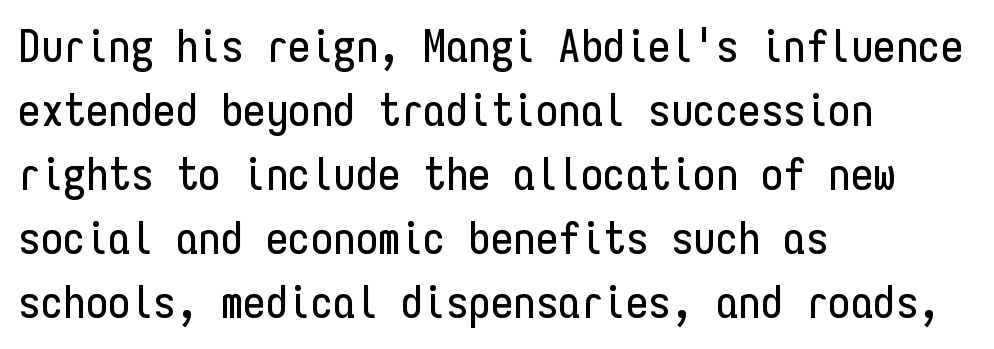
{"serif": "no", "italic": "no", "width": "condensed", "stroke_contrast": "low", "x_height": "medium", "monospaced": "yes", "underline": "no", "align": "left", "line_spacing": "normal", "line_spacing_ratio": 1.42, "letter_spacing": "normal", "letter_spacing_em": 0.0, "glyph_px": 45}
